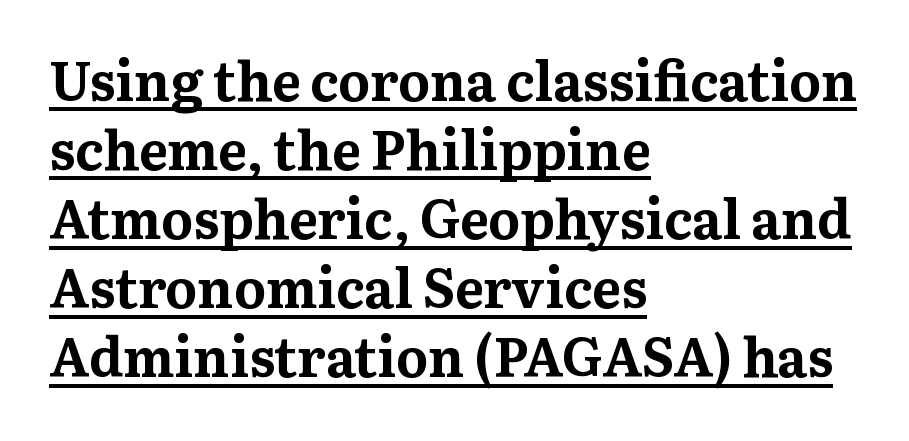
{"serif": "yes", "italic": "no", "bold": "yes", "weight": "bold", "width": "normal", "stroke_contrast": "medium", "x_height": "medium", "monospaced": "no", "underline": "yes", "align": "left", "line_spacing": "normal", "line_spacing_ratio": 1.28, "letter_spacing": "normal", "letter_spacing_em": 0.0, "glyph_px": 54}
